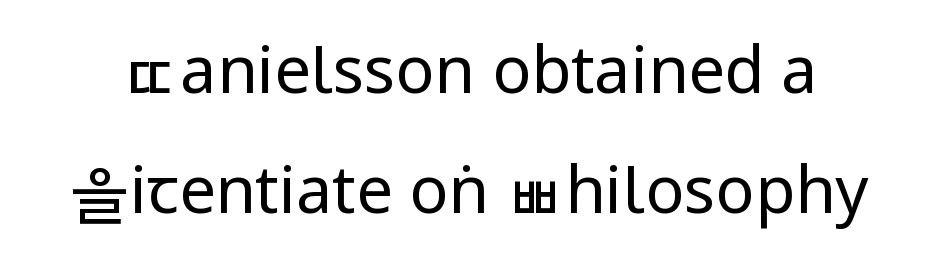
The image shows 65 px regular-weight, condensed sans-serif type, upright; set line spacing 1.85x, normal letter spacing, not underlined; low stroke contrast.
